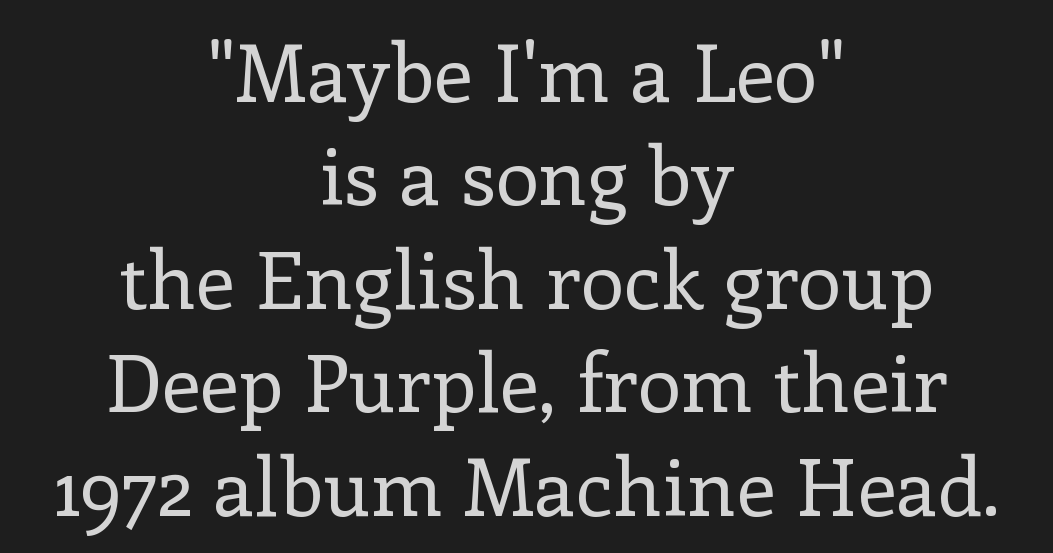
Q: Is the text bold? A: No.
Q: Is the text italic (slanted)? A: No, it is upright.
Q: Is the typeface a serif or a sans-serif typeface? A: Serif.
Q: Is the text underlined? A: No.
Q: How is the paragraph aligned? A: Centered.
Q: Is the spacing between letters normal or unusually wide? A: Normal.
Q: Is the spacing between lines tight, normal or loose? A: Normal.
Q: Width (condensed, normal, or wide)? A: Normal.
Q: Stroke contrast? A: Low.
Q: x-height? A: Medium.
Q: Monospaced? A: No.
